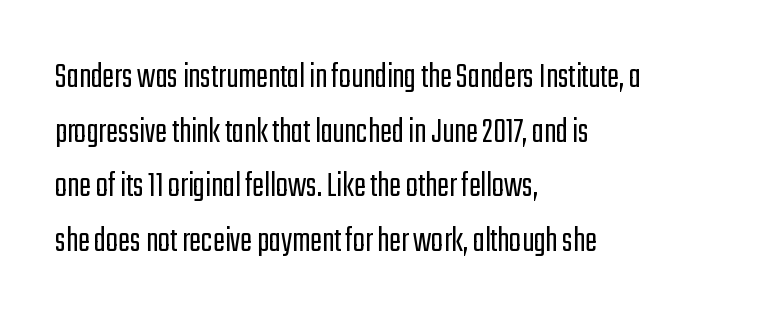
Q: Is the text bold? A: No.
Q: Is the text italic (slanted)? A: No, it is upright.
Q: Is the typeface a serif or a sans-serif typeface? A: Sans-serif.
Q: Is the text underlined? A: No.
Q: How is the paragraph aligned? A: Left-aligned.
Q: Is the spacing between letters normal or unusually wide? A: Normal.
Q: Is the spacing between lines tight, normal or loose? A: Normal.
Q: Width (condensed, normal, or wide)? A: Condensed.
Q: Stroke contrast? A: Low.
Q: x-height? A: Medium.
Q: Monospaced? A: No.
